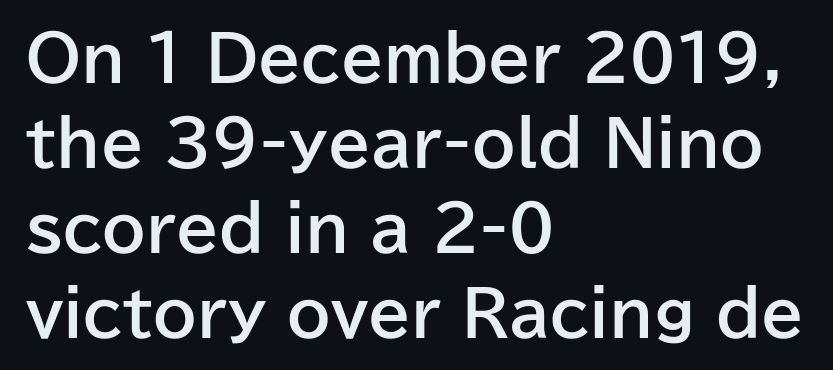
The image shows 62 px bold sans-serif type, upright; set left-aligned, normal line spacing (1.37x), normal letter spacing, not underlined; low stroke contrast and a medium x-height.
